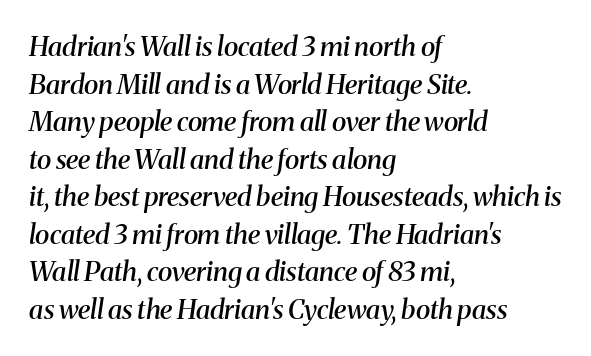
{"italic": "yes", "lean": "right", "slant_degrees": 8, "bold": "semi", "underline": "no", "align": "left", "line_spacing": "normal", "line_spacing_ratio": 1.39, "letter_spacing": "normal", "letter_spacing_em": 0.0, "glyph_px": 27}
